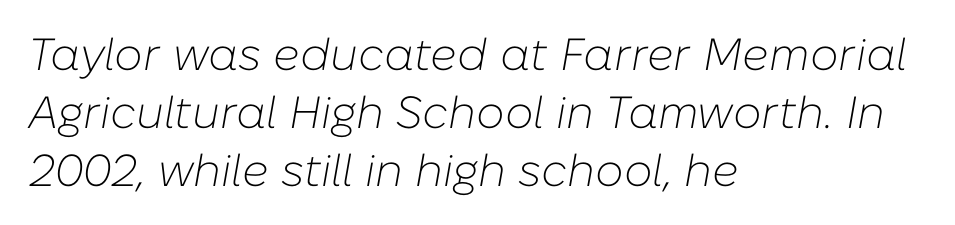
The image shows 45 px light type, italic (leaning right); set left-aligned, normal line spacing (1.29x), normal letter spacing, not underlined; low stroke contrast and a medium x-height.
